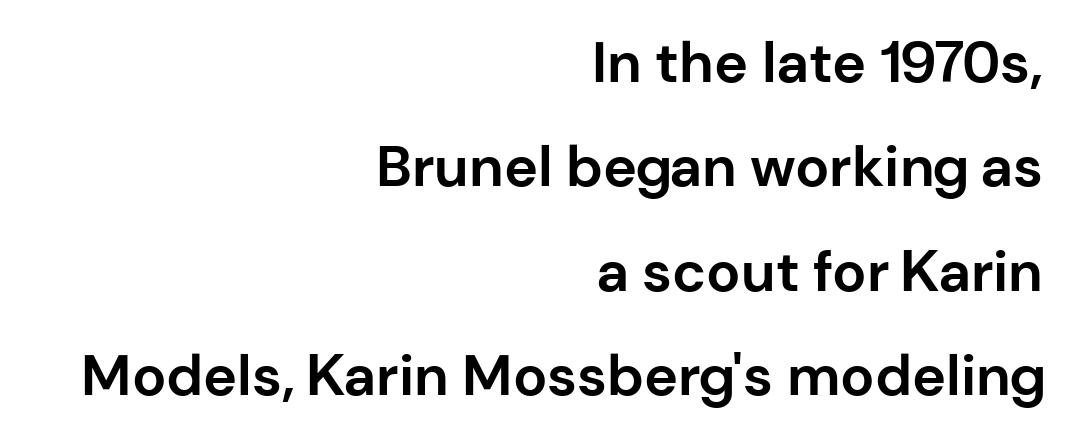
Q: Is the text bold? A: Yes.
Q: Is the text italic (slanted)? A: No, it is upright.
Q: Is the typeface a serif or a sans-serif typeface? A: Sans-serif.
Q: Is the text underlined? A: No.
Q: How is the paragraph aligned? A: Right-aligned.
Q: Is the spacing between letters normal or unusually wide? A: Normal.
Q: Width (condensed, normal, or wide)? A: Normal.
Q: Stroke contrast? A: Low.
Q: x-height? A: Medium.
Q: Monospaced? A: No.
